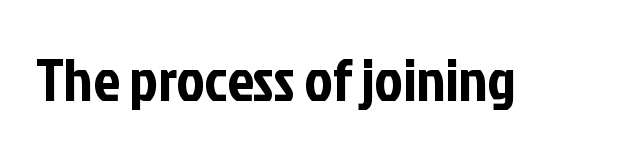
The letters advance in unequal steps, a hallmark of proportional type. This sample uses a sans-serif face. You can tell it's not italic because the verticals are truly vertical. Lines of text with bare space underneath. The letters sit at their default tracking, neither squeezed nor spread.
